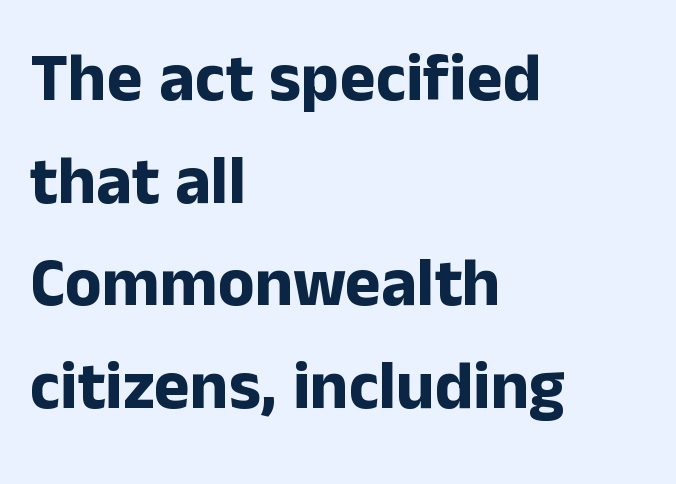
Q: Is the text bold? A: Yes.
Q: Is the text italic (slanted)? A: No, it is upright.
Q: Is the typeface a serif or a sans-serif typeface? A: Sans-serif.
Q: Is the text underlined? A: No.
Q: How is the paragraph aligned? A: Left-aligned.
Q: Is the spacing between letters normal or unusually wide? A: Normal.
Q: Is the spacing between lines tight, normal or loose? A: Normal.
Q: Width (condensed, normal, or wide)? A: Normal.
Q: Stroke contrast? A: Low.
Q: x-height? A: Medium.
Q: Monospaced? A: No.
